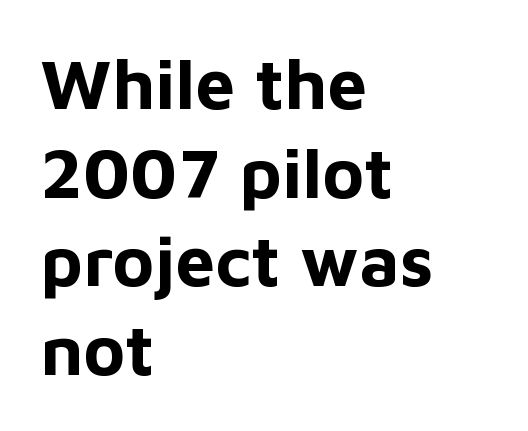
Q: Is the text bold? A: Yes.
Q: Is the text italic (slanted)? A: No, it is upright.
Q: Is the typeface a serif or a sans-serif typeface? A: Sans-serif.
Q: Is the text underlined? A: No.
Q: How is the paragraph aligned? A: Left-aligned.
Q: Is the spacing between letters normal or unusually wide? A: Normal.
Q: Is the spacing between lines tight, normal or loose? A: Normal.
Q: Width (condensed, normal, or wide)? A: Normal.
Q: Stroke contrast? A: Low.
Q: x-height? A: Medium.
Q: Monospaced? A: No.
